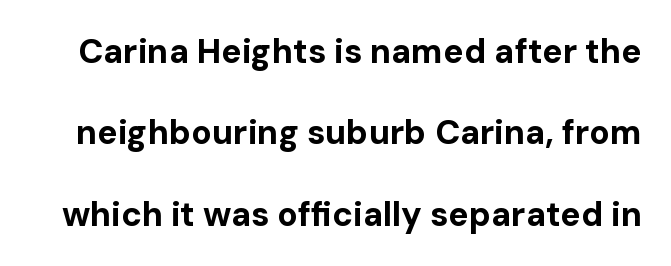
{"serif": "no", "italic": "no", "bold": "yes", "weight": "bold", "width": "normal", "stroke_contrast": "low", "x_height": "medium", "monospaced": "no", "underline": "no", "line_spacing": "loose", "line_spacing_ratio": 2.39, "letter_spacing": "normal", "letter_spacing_em": 0.0, "glyph_px": 34}
